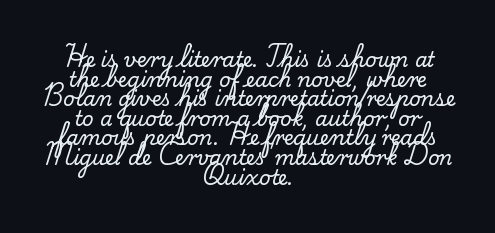
You could barely slide anything between these rows. Which margin do the lines hug? Neither — every line sits in the middle. The horizontal fit of the characters is conventional and even.
